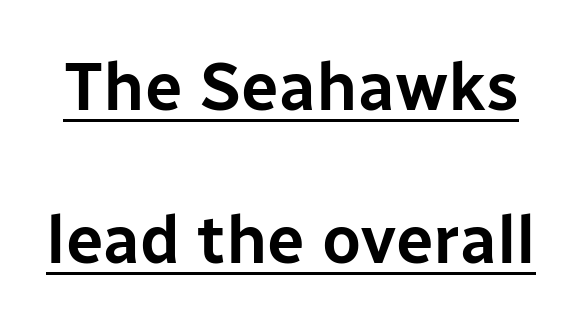
Q: Is the text italic (slanted)? A: No, it is upright.
Q: Is the typeface a serif or a sans-serif typeface? A: Sans-serif.
Q: Is the text underlined? A: Yes.
Q: Is the spacing between letters normal or unusually wide? A: Normal.
Q: Is the spacing between lines tight, normal or loose? A: Loose.
Q: Width (condensed, normal, or wide)? A: Normal.
Q: Stroke contrast? A: Low.
Q: x-height? A: Medium.
Q: Monospaced? A: No.
